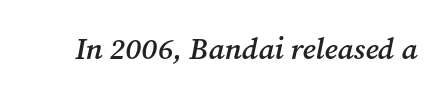
{"serif": "yes", "italic": "yes", "lean": "right", "slant_degrees": 12, "bold": "semi", "weight": "semibold", "width": "normal", "stroke_contrast": "medium", "x_height": "medium", "monospaced": "no", "underline": "no", "letter_spacing": "normal", "letter_spacing_em": 0.0, "glyph_px": 30}
